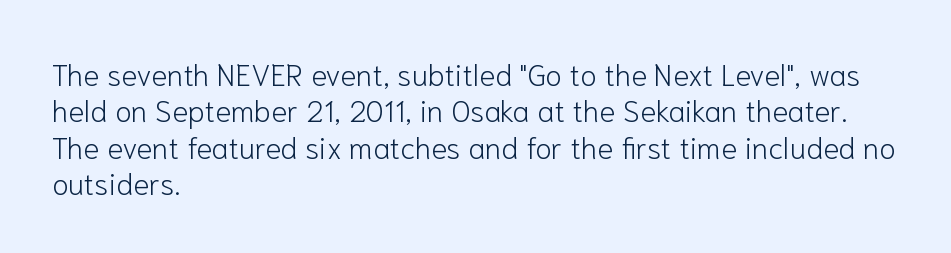
{"serif": "no", "italic": "no", "bold": "no", "weight": "light", "width": "normal", "stroke_contrast": "low", "x_height": "medium", "monospaced": "no", "underline": "no", "align": "left", "line_spacing_ratio": 1.21, "letter_spacing": "normal", "letter_spacing_em": 0.0, "glyph_px": 30}
